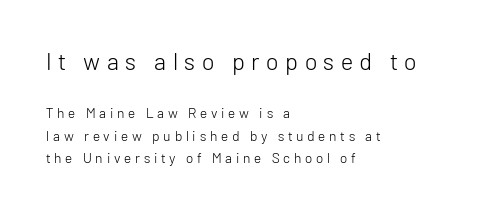
{"italic": "no", "bold": "no", "underline": "no", "align": "left", "line_spacing": "normal", "line_spacing_ratio": 1.62, "letter_spacing": "wide", "letter_spacing_em": 0.27, "larger_block": "first", "size_ratio": 1.71, "glyph_px": 24}
